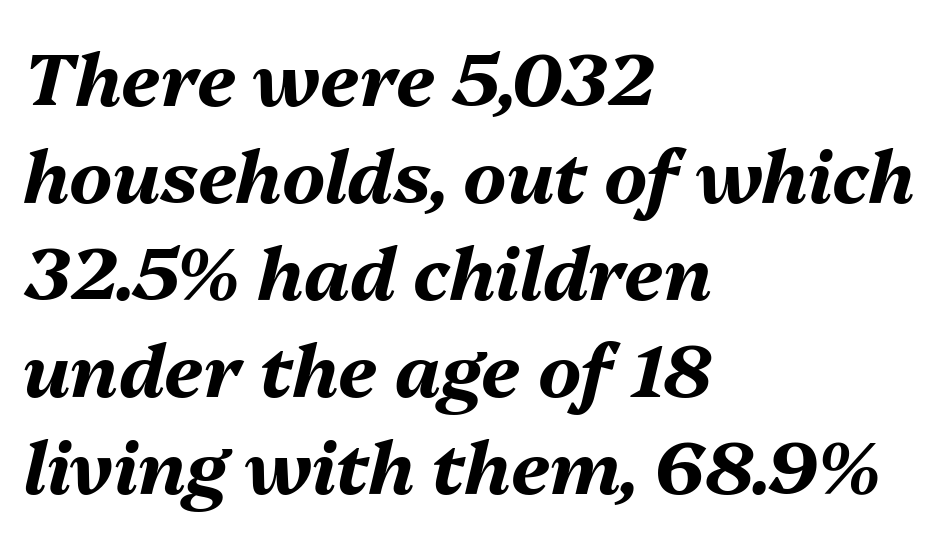
Q: Is the text bold? A: Yes.
Q: Is the text italic (slanted)? A: Yes, it leans right by about 13 degrees.
Q: Is the text underlined? A: No.
Q: How is the paragraph aligned? A: Left-aligned.
Q: Is the spacing between letters normal or unusually wide? A: Normal.
Q: Is the spacing between lines tight, normal or loose? A: Normal.
Q: Width (condensed, normal, or wide)? A: Normal.
Q: Stroke contrast? A: Medium.
Q: x-height? A: Medium.
Q: Monospaced? A: No.
